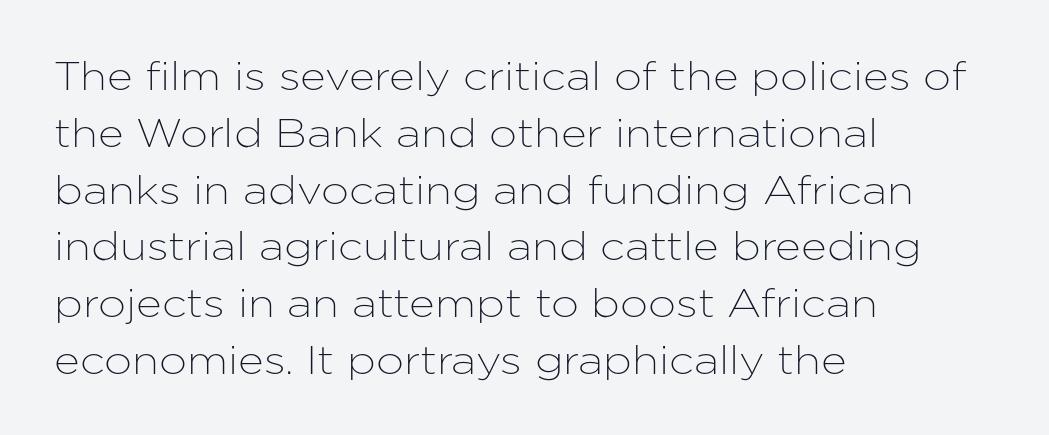
{"serif": "no", "italic": "no", "width": "normal", "stroke_contrast": "low", "x_height": "medium", "monospaced": "no", "underline": "no", "align": "left", "line_spacing": "normal", "line_spacing_ratio": 1.42, "letter_spacing": "normal", "letter_spacing_em": 0.0, "glyph_px": 40}
